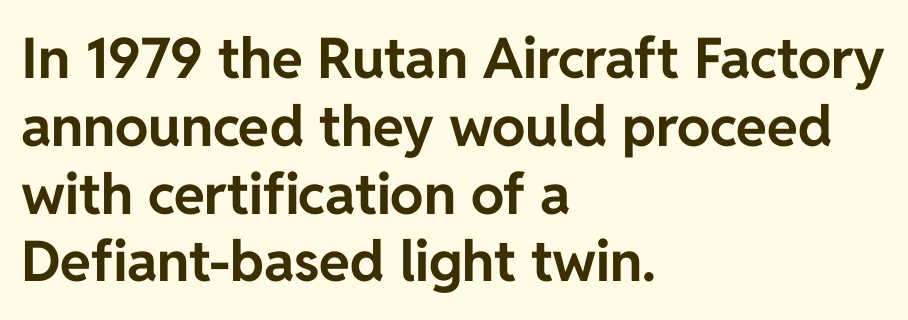
{"serif": "no", "italic": "no", "bold": "yes", "weight": "bold", "width": "normal", "stroke_contrast": "low", "x_height": "medium", "monospaced": "no", "underline": "no", "align": "left", "line_spacing_ratio": 1.21, "letter_spacing": "normal", "letter_spacing_em": 0.0, "glyph_px": 56}
